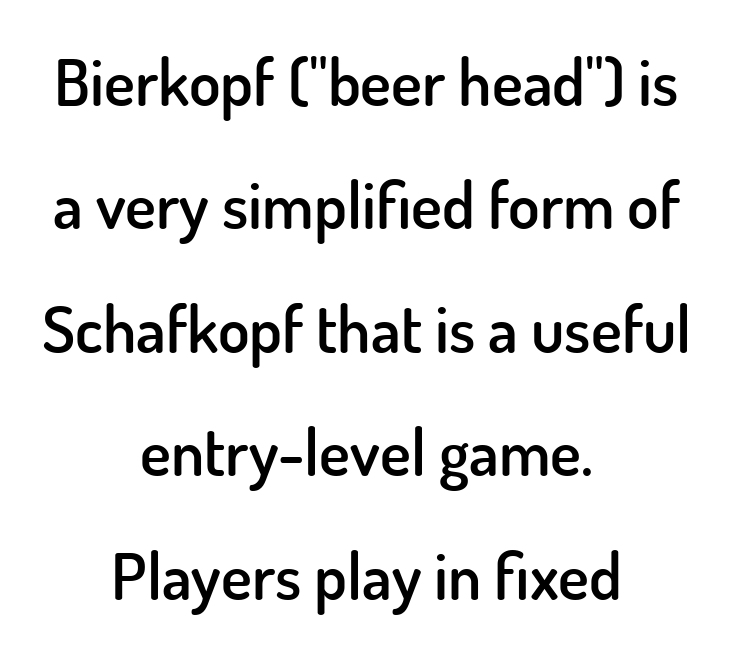
Q: Is the text bold? A: Semi-bold.
Q: Is the text italic (slanted)? A: No, it is upright.
Q: Is the typeface a serif or a sans-serif typeface? A: Sans-serif.
Q: Is the text underlined? A: No.
Q: How is the paragraph aligned? A: Centered.
Q: Is the spacing between letters normal or unusually wide? A: Normal.
Q: Is the spacing between lines tight, normal or loose? A: Loose.
Q: Width (condensed, normal, or wide)? A: Normal.
Q: Stroke contrast? A: Low.
Q: x-height? A: Small.
Q: Monospaced? A: No.
